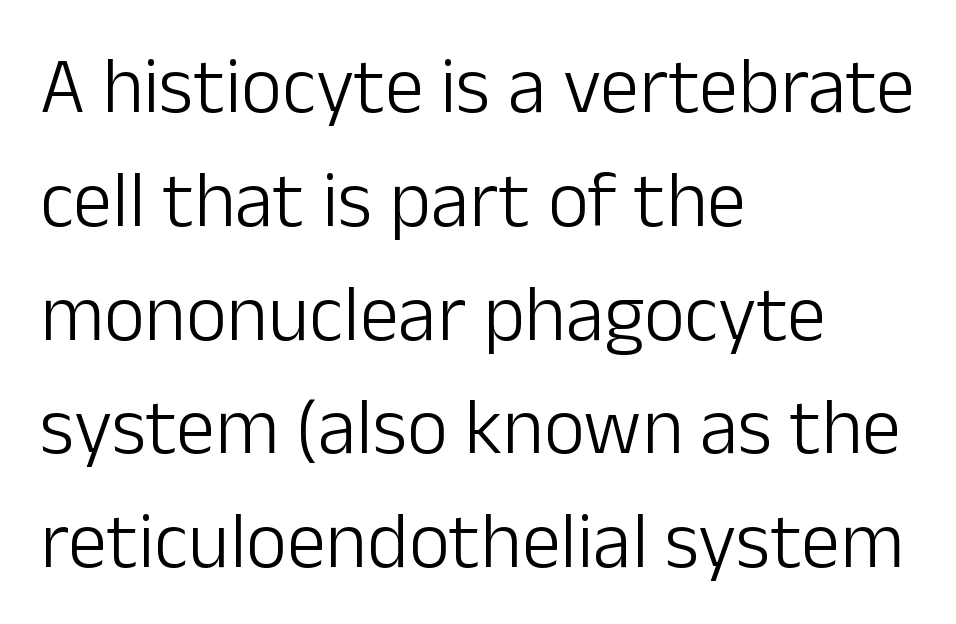
Nothing unusual about the tracking: characters are spaced as the font intends. Italic? Not at all — the glyphs are vertical. The foot of each line stays bare and open. Is the stroke heavy? The answer is a plain regular-or-lighter.
